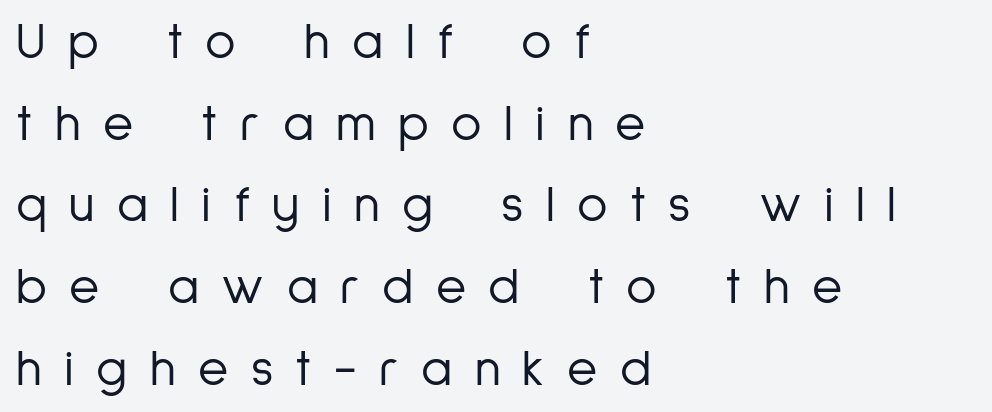
Unlike italic type, these characters show no tilt at all. Stems and bowls with no extra thickness — not bold. Unlike a traditional serif, this face leaves its strokes unadorned. Proportional: the letters do not fall into vertical columns. Caption: expanded tracking, letters set apart.
